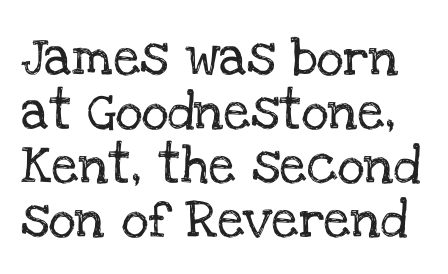
Default kerning and tracking; the words read as compact shapes. This sample uses a serif face. If you drew a line through each stem, it would be perfectly vertical. If you measured baseline to baseline, you'd find a middling distance. Clear beneath every line of the passage.
